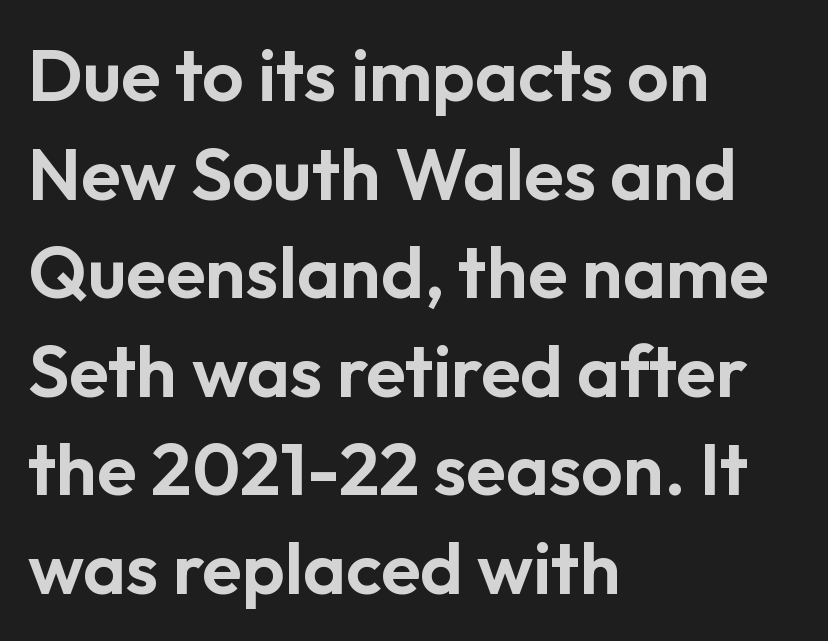
{"serif": "no", "italic": "no", "width": "normal", "stroke_contrast": "low", "x_height": "medium", "monospaced": "no", "underline": "no", "align": "left", "line_spacing": "normal", "line_spacing_ratio": 1.35, "letter_spacing": "normal", "letter_spacing_em": 0.0, "glyph_px": 73}
